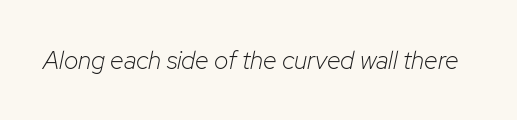
Q: Is the text bold? A: No.
Q: Is the text italic (slanted)? A: Yes, it leans right by about 12 degrees.
Q: Is the text underlined? A: No.
Q: Is the spacing between letters normal or unusually wide? A: Normal.
